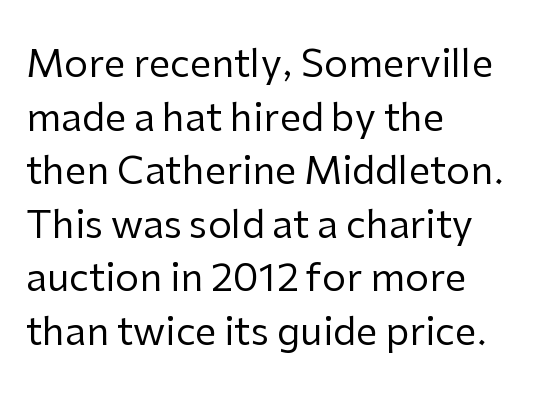
{"serif": "no", "italic": "no", "bold": "no", "weight": "regular", "width": "normal", "stroke_contrast": "low", "x_height": "medium", "monospaced": "no", "underline": "no", "align": "left", "line_spacing": "normal", "line_spacing_ratio": 1.41, "letter_spacing": "normal", "letter_spacing_em": 0.0, "glyph_px": 38}
